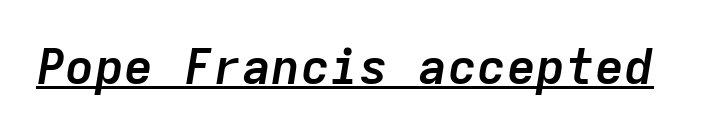
Heft: maximum for text — a bold. The specimen reads as italic at a glance. Think of a typewriter: that constant character pitch is what you see here. Descenders here cross a horizontal rule under the line.
